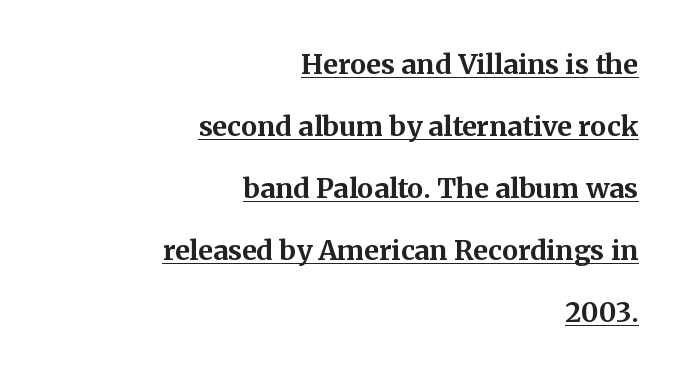
Thick stems and heavy bowls — unmistakably bold. Short note: letters normally spaced. Characters remain perfectly vertical along every line. Right-aligned paragraph, ragged on the left.
